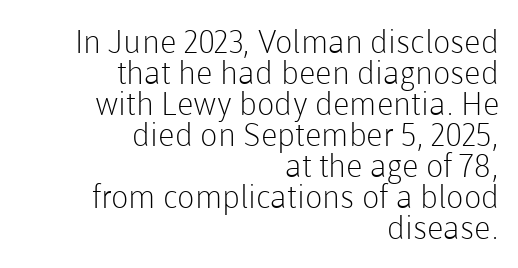
{"serif": "no", "italic": "no", "bold": "no", "weight": "light", "width": "normal", "stroke_contrast": "low", "x_height": "medium", "monospaced": "no", "underline": "no", "align": "right", "line_spacing": "tight", "line_spacing_ratio": 0.97, "letter_spacing": "normal", "letter_spacing_em": 0.0, "glyph_px": 32}
